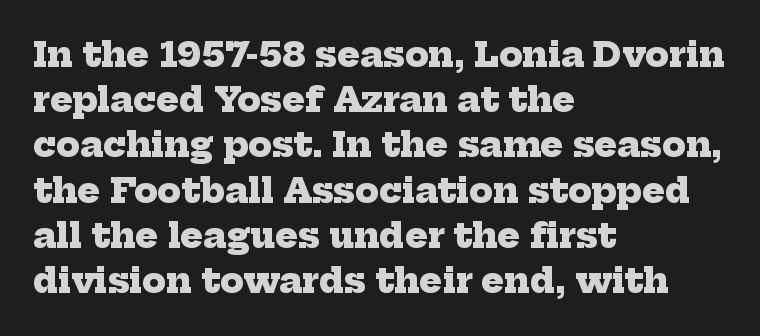
{"serif": "yes", "bold": "yes", "weight": "heavy", "width": "normal", "stroke_contrast": "low", "x_height": "medium", "monospaced": "no", "underline": "no", "align": "left", "line_spacing": "normal", "line_spacing_ratio": 1.33, "letter_spacing": "normal", "letter_spacing_em": 0.0, "glyph_px": 34}
